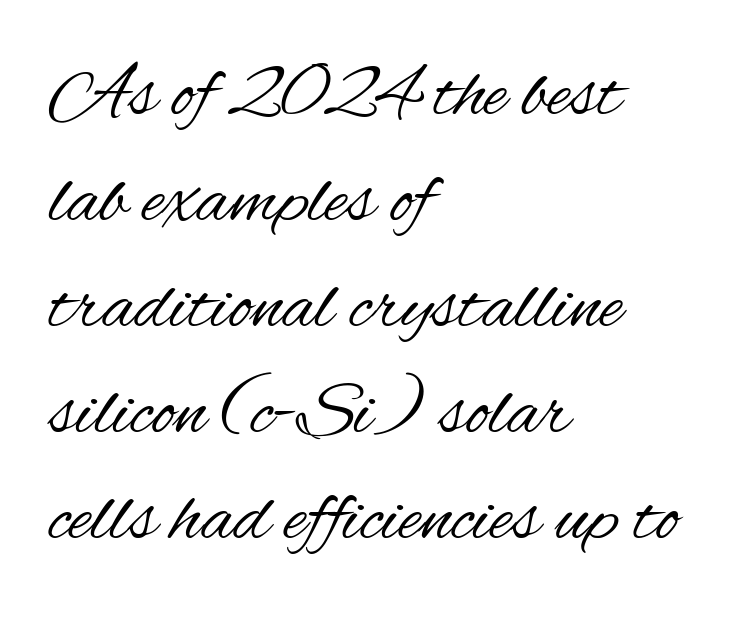
The image shows 78 px regular-weight, condensed sans-serif type; set left-aligned, normal line spacing (1.36x), normal letter spacing, not underlined; medium stroke contrast and a small x-height.
